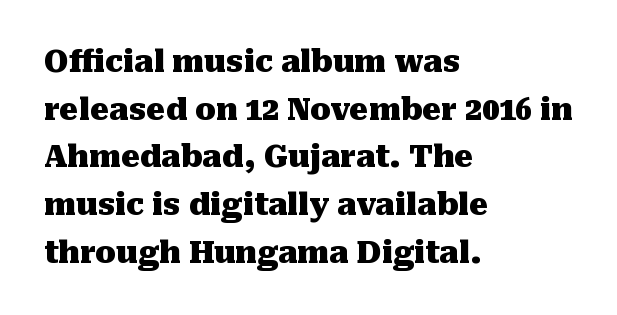
You can tell it's not italic because the verticals are truly vertical. Is the type bold? Yes — the strokes are clearly thick and heavy. Compared with a centered layout, this one pins lines to the left instead. Do the characters align in a grid? No, the font is proportional. Only glyphs here, with clear space below each row. Between one letter and the next there's only the usual sliver of space.
